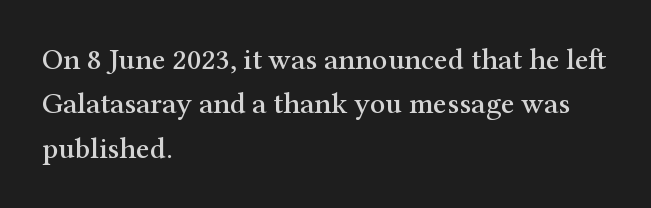
Q: Is the text italic (slanted)? A: No, it is upright.
Q: Is the typeface a serif or a sans-serif typeface? A: Serif.
Q: Is the text underlined? A: No.
Q: How is the paragraph aligned? A: Left-aligned.
Q: Is the spacing between letters normal or unusually wide? A: Normal.
Q: Is the spacing between lines tight, normal or loose? A: Normal.
Q: Width (condensed, normal, or wide)? A: Normal.
Q: Stroke contrast? A: Medium.
Q: x-height? A: Medium.
Q: Monospaced? A: No.
